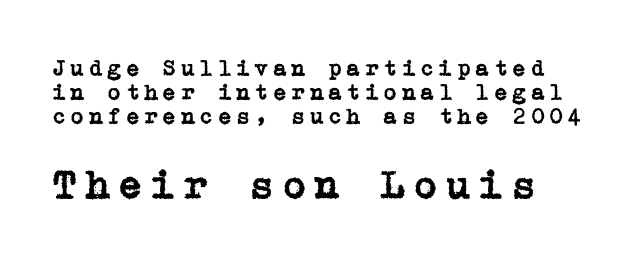
{"serif": "yes", "italic": "no", "width": "normal", "stroke_contrast": "low", "x_height": "medium", "underline": "no", "line_spacing": "tight", "line_spacing_ratio": 1.04, "larger_block": "second", "size_ratio": 1.78, "glyph_px": 41}
